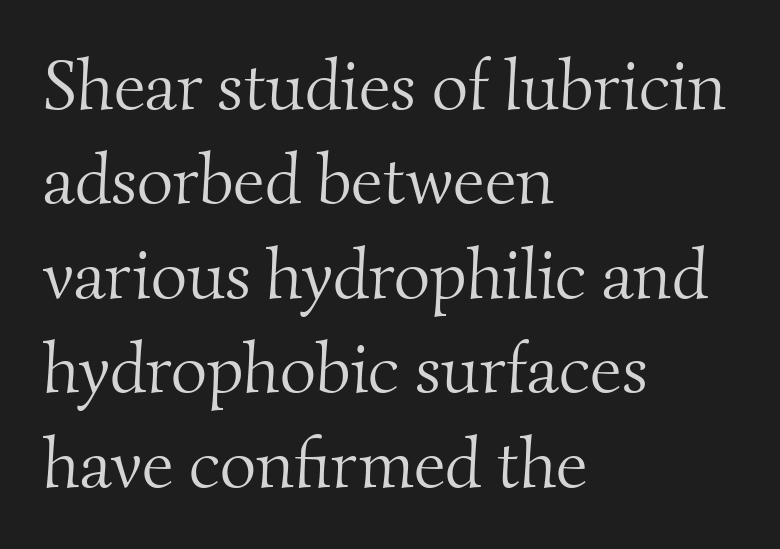
Q: Is the text bold? A: No.
Q: Is the typeface a serif or a sans-serif typeface? A: Serif.
Q: Is the text underlined? A: No.
Q: How is the paragraph aligned? A: Left-aligned.
Q: Is the spacing between letters normal or unusually wide? A: Normal.
Q: Is the spacing between lines tight, normal or loose? A: Normal.
Q: Width (condensed, normal, or wide)? A: Normal.
Q: Stroke contrast? A: Medium.
Q: x-height? A: Small.
Q: Monospaced? A: No.
